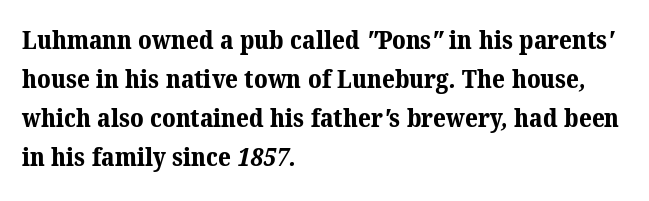
Q: Is the text bold? A: Yes.
Q: Is the text underlined? A: No.
Q: How is the paragraph aligned? A: Left-aligned.
Q: Is the spacing between letters normal or unusually wide? A: Normal.
Q: Is the spacing between lines tight, normal or loose? A: Normal.
